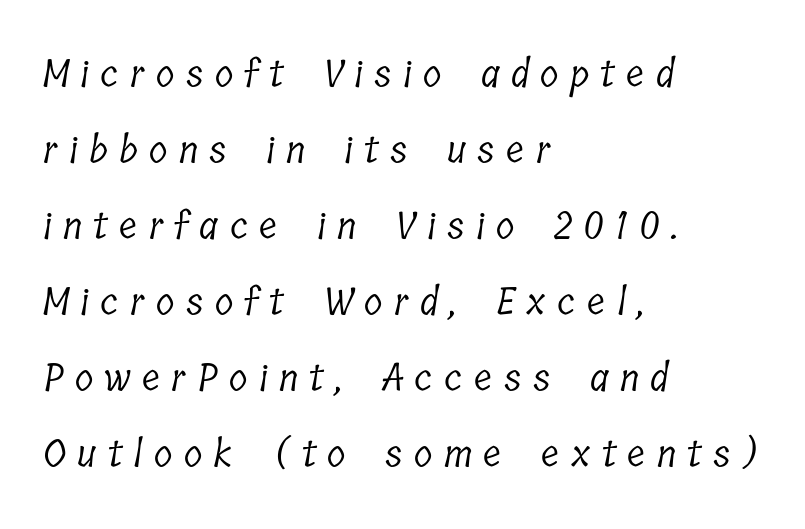
{"serif": "yes", "bold": "no", "weight": "light", "width": "condensed", "stroke_contrast": "low", "x_height": "medium", "monospaced": "no", "underline": "no", "align": "left", "line_spacing": "loose", "line_spacing_ratio": 2.0, "letter_spacing": "wide", "letter_spacing_em": 0.3, "glyph_px": 38}
